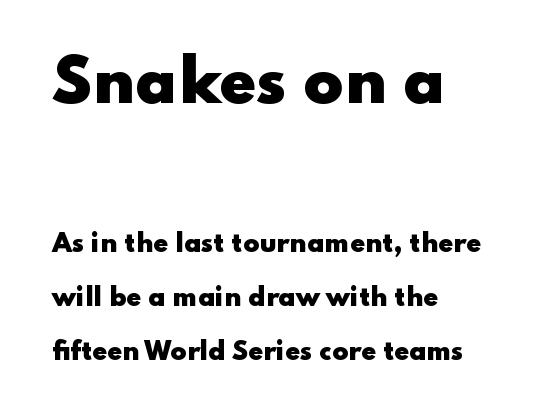
Q: Is the text bold? A: Yes.
Q: Is the text italic (slanted)? A: No, it is upright.
Q: Is the typeface a serif or a sans-serif typeface? A: Sans-serif.
Q: Is the text underlined? A: No.
Q: How is the paragraph aligned? A: Left-aligned.
Q: Is the spacing between letters normal or unusually wide? A: Normal.
Q: Is the spacing between lines tight, normal or loose? A: Loose.
Q: Which block of text is set in a larger size, the first (top) or the second (bottom)? A: The first (top) one.
Q: Width (condensed, normal, or wide)? A: Wide.
Q: Stroke contrast? A: Low.
Q: x-height? A: Small.
Q: Monospaced? A: No.
